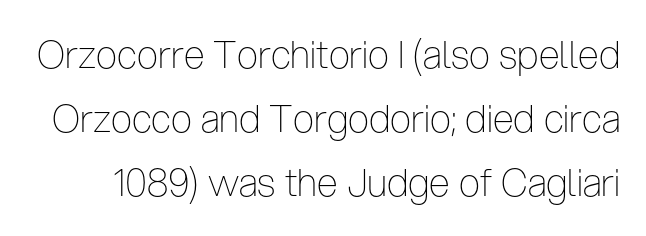
The image shows 38 px thin, condensed sans-serif type, upright; set normal line spacing (1.69x), normal letter spacing, not underlined; low stroke contrast and a medium x-height.
